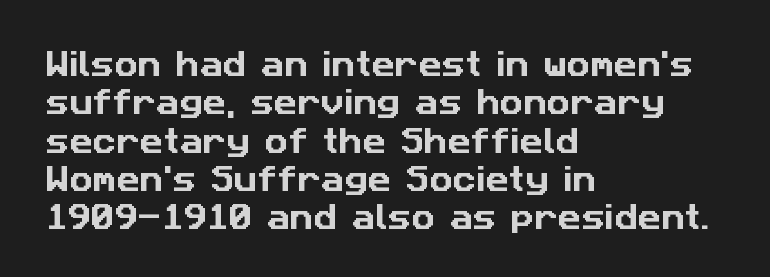
Q: Is the typeface a serif or a sans-serif typeface? A: Sans-serif.
Q: Is the text underlined? A: No.
Q: How is the paragraph aligned? A: Left-aligned.
Q: Is the spacing between letters normal or unusually wide? A: Normal.
Q: Is the spacing between lines tight, normal or loose? A: Normal.
Q: Width (condensed, normal, or wide)? A: Normal.
Q: Stroke contrast? A: Low.
Q: x-height? A: Medium.
Q: Monospaced? A: No.
